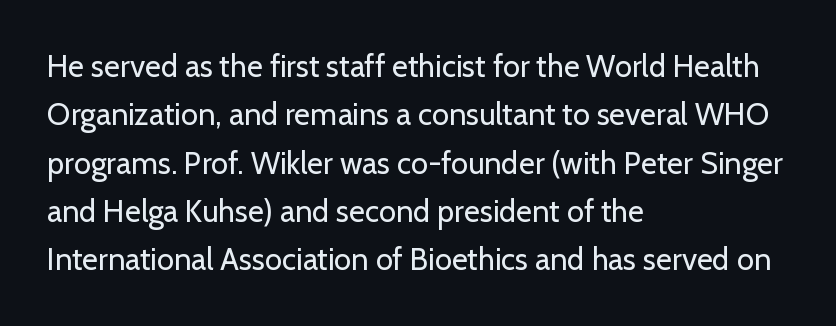
The image shows 31 px regular-weight sans-serif type, upright; set left-aligned, normal line spacing (1.56x), normal letter spacing, not underlined; low stroke contrast and a medium x-height.
